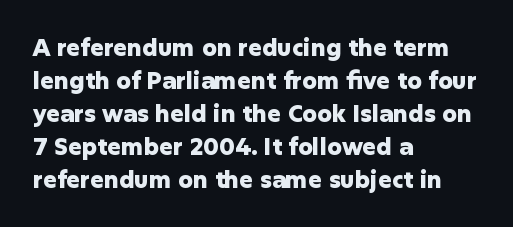
{"italic": "no", "bold": "yes", "underline": "no", "align": "left", "line_spacing": "normal", "line_spacing_ratio": 1.43, "letter_spacing": "normal", "letter_spacing_em": 0.0, "glyph_px": 23}
